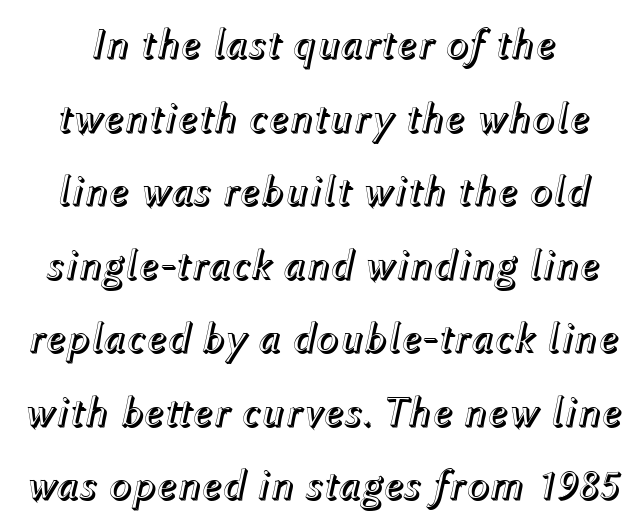
Q: Is the text italic (slanted)? A: Yes, it leans right by about 12 degrees.
Q: Is the text underlined? A: No.
Q: Is the spacing between letters normal or unusually wide? A: Normal.
Q: Width (condensed, normal, or wide)? A: Normal.
Q: x-height? A: Medium.
Q: Monospaced? A: No.
